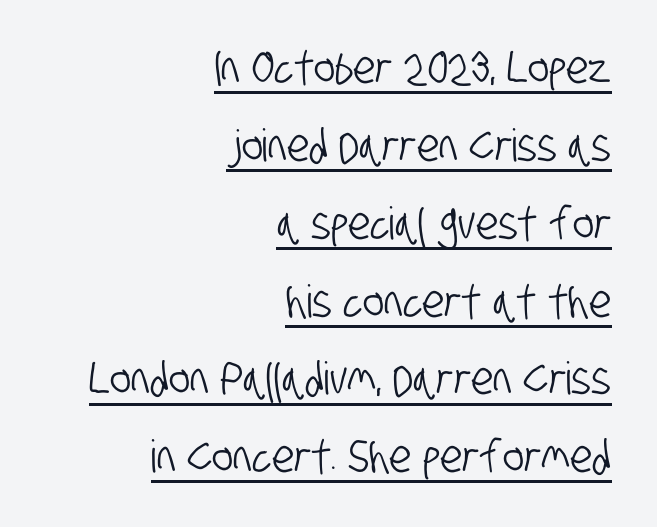
{"serif": "no", "width": "condensed", "stroke_contrast": "low", "x_height": "large", "monospaced": "no", "underline": "yes", "align": "right", "line_spacing_ratio": 1.73, "letter_spacing": "normal", "letter_spacing_em": 0.0, "glyph_px": 45}
